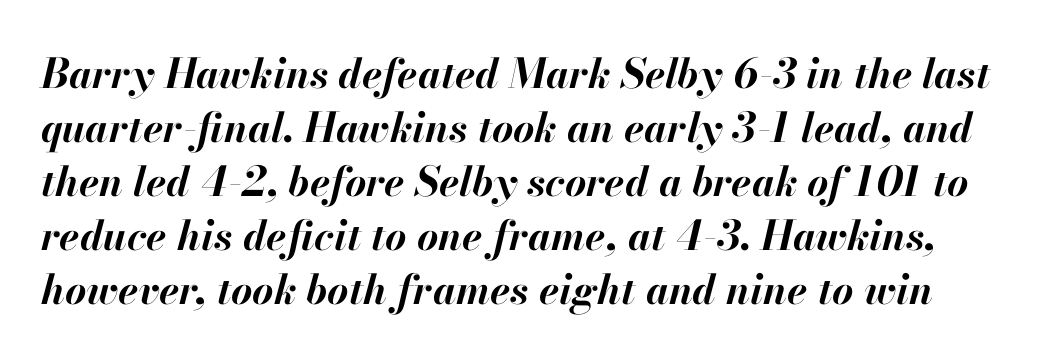
Pretty heavy lettering here — definitely bold. The passage shown stacks its lines at a standard gap. Is this a fixed-width face? No — the glyphs have proportional, varying widths. Decoration check: the copy has no underline.
